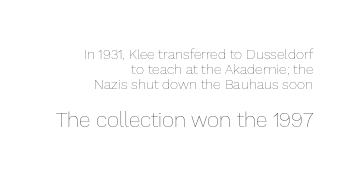
The image shows 21 px text type, upright; set right-aligned, tight line spacing (1.07x), normal letter spacing, not underlined; the second (bottom) block is 1.5x larger.
